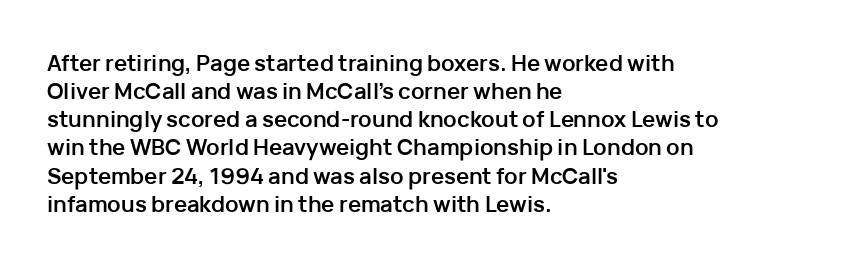
{"italic": "no", "bold": "yes", "underline": "no", "align": "left", "line_spacing": "normal", "line_spacing_ratio": 1.28, "letter_spacing": "normal", "letter_spacing_em": 0.0, "glyph_px": 22}
